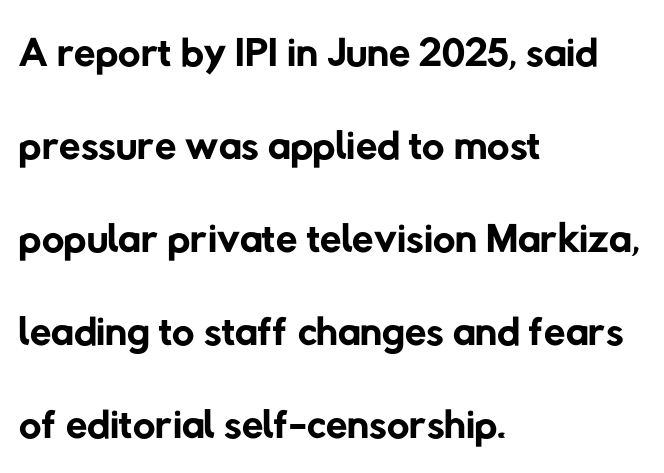
The image shows 62 px regular-weight sans-serif type; set left-aligned, normal line spacing (1.5x), normal letter spacing, not underlined; low stroke contrast and a medium x-height.
